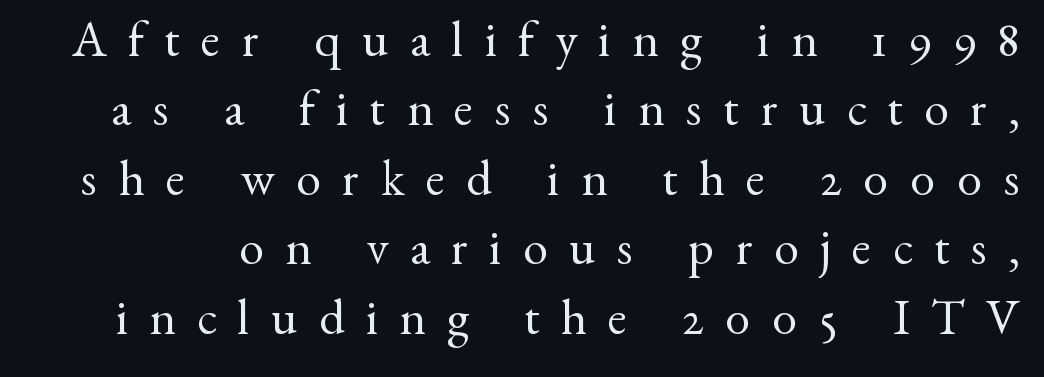
The image shows 50 px regular-weight serif type, upright; set normal line spacing (1.39x), unusually wide letter spacing (+0.43 em), not underlined; medium stroke contrast and a small x-height.
